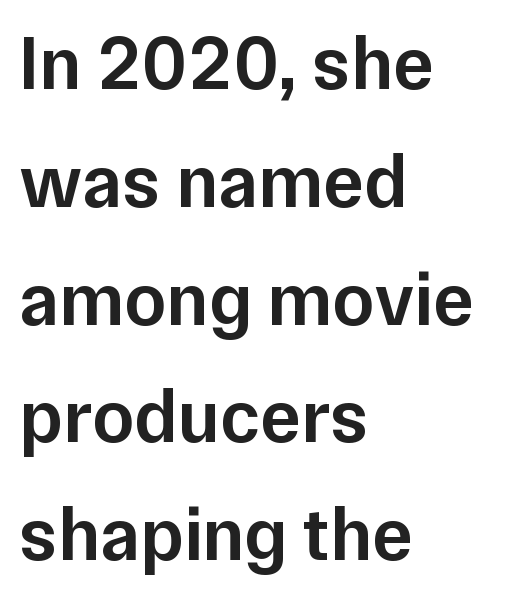
{"serif": "no", "italic": "no", "bold": "semi", "weight": "semibold", "width": "normal", "stroke_contrast": "low", "x_height": "medium", "monospaced": "no", "underline": "no", "align": "left", "line_spacing": "normal", "line_spacing_ratio": 1.55, "letter_spacing": "normal", "letter_spacing_em": 0.0, "glyph_px": 76}
